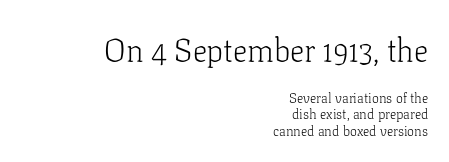
The image shows 32 px light serif type, upright; set right-aligned, line spacing 1.19x, normal letter spacing, not underlined; the first (top) block is 2.29x larger; low stroke contrast and a medium x-height.
